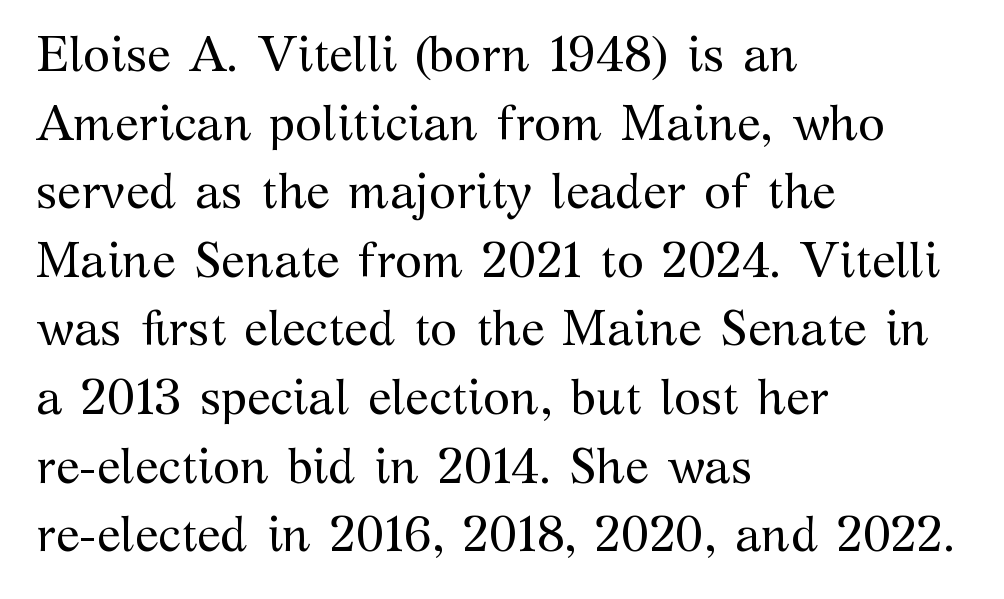
These lines sit exactly where default settings would place them. Spacing verdict: proportional, widths tailored to each character. The zone under the glyphs is completely vacant. In terms of letterform style, serifs are clearly present.
